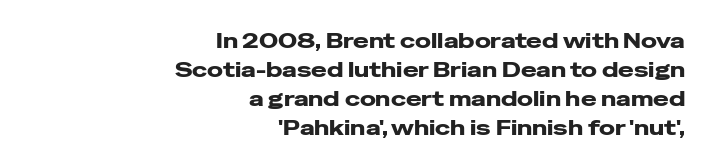
The image shows 21 px bold type, upright; set right-aligned, normal line spacing (1.38x), normal letter spacing, not underlined.
